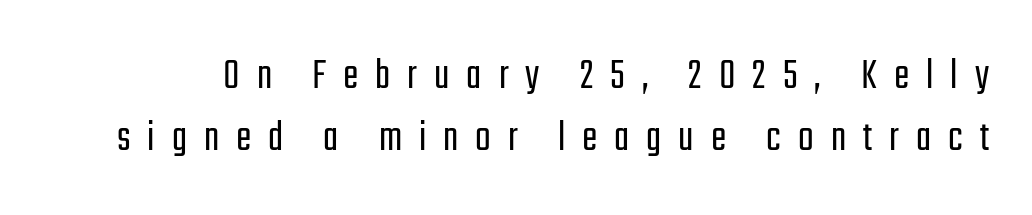
Q: Is the text bold? A: No.
Q: Is the text italic (slanted)? A: No, it is upright.
Q: Is the typeface a serif or a sans-serif typeface? A: Sans-serif.
Q: Is the text underlined? A: No.
Q: Is the spacing between letters normal or unusually wide? A: Unusually wide.
Q: Is the spacing between lines tight, normal or loose? A: Normal.
Q: Width (condensed, normal, or wide)? A: Condensed.
Q: Stroke contrast? A: Low.
Q: x-height? A: Medium.
Q: Monospaced? A: No.
